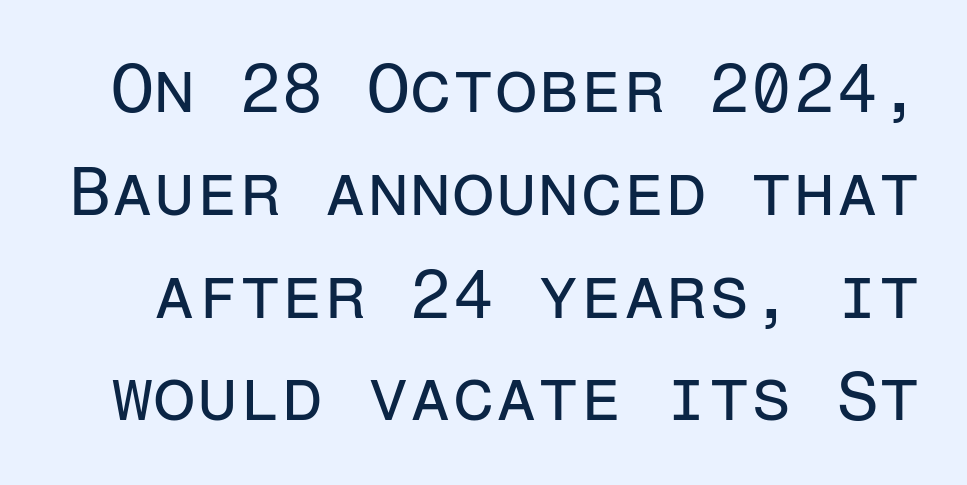
{"serif": "no", "italic": "no", "bold": "no", "weight": "regular", "width": "normal", "stroke_contrast": "low", "x_height": "medium", "monospaced": "yes", "underline": "no", "line_spacing": "normal", "line_spacing_ratio": 1.49, "letter_spacing": "normal", "letter_spacing_em": 0.0, "glyph_px": 69}
